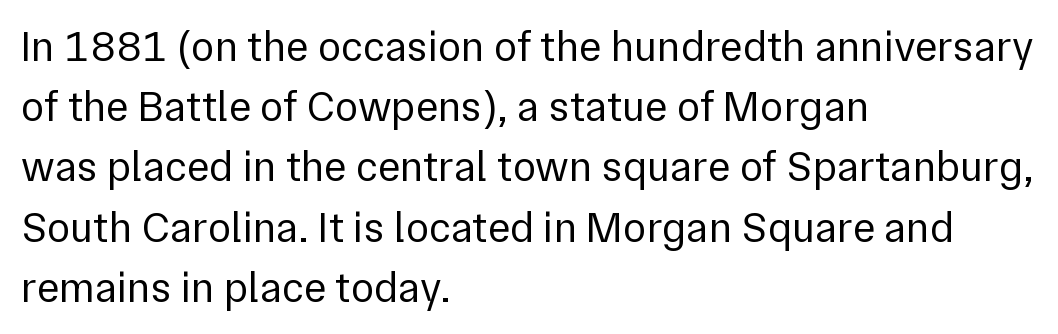
Q: Is the text bold? A: No.
Q: Is the text italic (slanted)? A: No, it is upright.
Q: Is the typeface a serif or a sans-serif typeface? A: Sans-serif.
Q: Is the text underlined? A: No.
Q: How is the paragraph aligned? A: Left-aligned.
Q: Is the spacing between letters normal or unusually wide? A: Normal.
Q: Is the spacing between lines tight, normal or loose? A: Normal.
Q: Width (condensed, normal, or wide)? A: Normal.
Q: Stroke contrast? A: Low.
Q: x-height? A: Medium.
Q: Monospaced? A: No.
